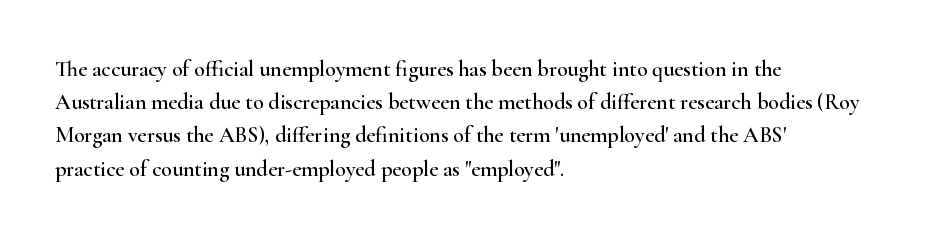
Q: Is the text italic (slanted)? A: No, it is upright.
Q: Is the text underlined? A: No.
Q: How is the paragraph aligned? A: Left-aligned.
Q: Is the spacing between letters normal or unusually wide? A: Normal.
Q: Is the spacing between lines tight, normal or loose? A: Normal.
